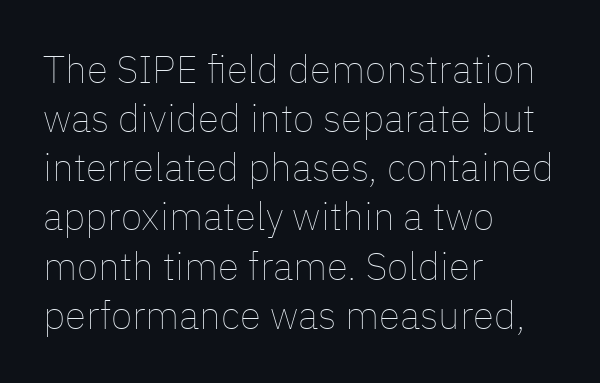
Nothing heavy about these letters — not bold at all. A typesetter would mark this as roman, not italic. Quick note: interline space is typical. Varying glyph widths throughout — classic text-font behaviour. Letter spacing: default.
